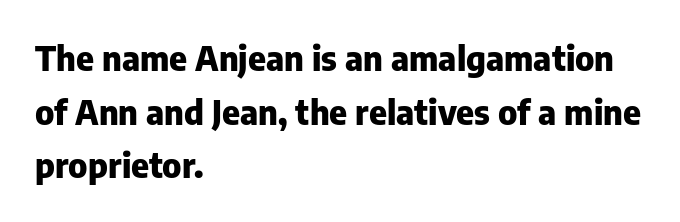
{"serif": "no", "italic": "no", "bold": "yes", "weight": "heavy", "width": "normal", "stroke_contrast": "low", "x_height": "medium", "monospaced": "no", "underline": "no", "align": "left", "line_spacing": "normal", "line_spacing_ratio": 1.58, "letter_spacing": "normal", "letter_spacing_em": 0.0, "glyph_px": 34}
